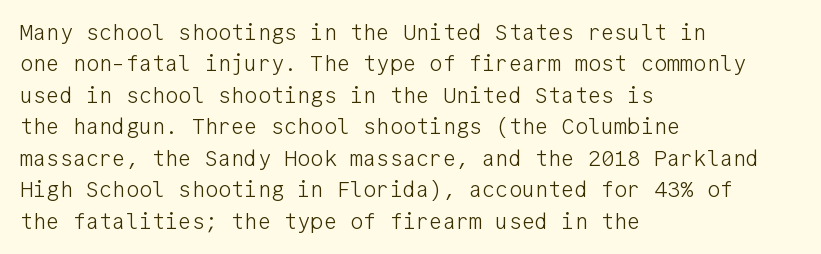
Q: Is the text bold? A: No.
Q: Is the text italic (slanted)? A: No, it is upright.
Q: Is the text underlined? A: No.
Q: How is the paragraph aligned? A: Left-aligned.
Q: Is the spacing between letters normal or unusually wide? A: Normal.
Q: Is the spacing between lines tight, normal or loose? A: Normal.
